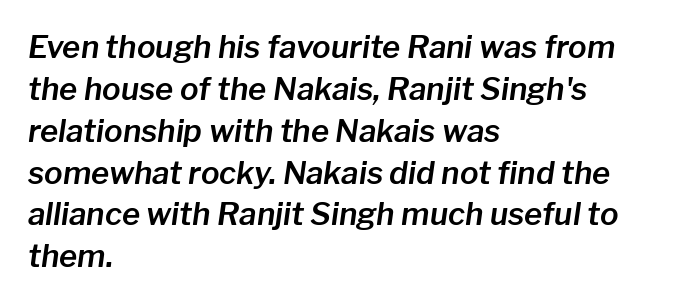
The image shows 31 px text type, italic (leaning right); set left-aligned, normal line spacing (1.35x), normal letter spacing, not underlined; low stroke contrast and a medium x-height.
